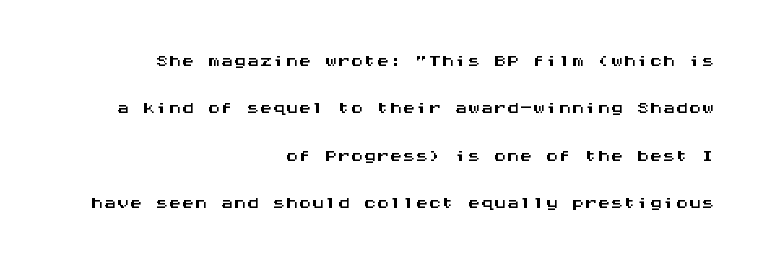
The image shows 26 px text type, upright; set right-aligned, line spacing 1.82x, normal letter spacing, not underlined.
